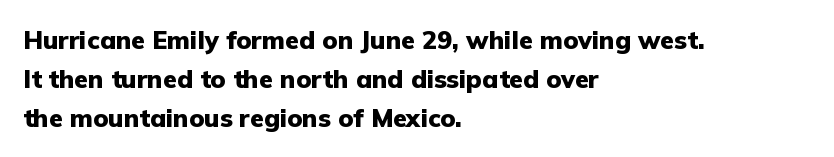
The image shows 25 px bold type, upright; set left-aligned, normal line spacing (1.56x), normal letter spacing, not underlined.
